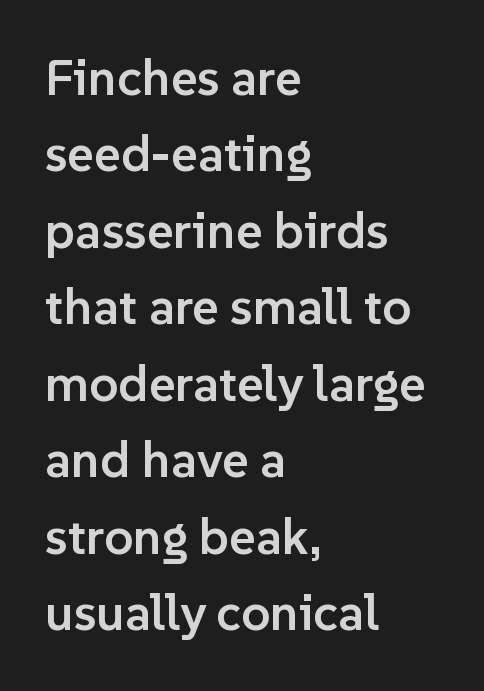
The image shows 51 px semibold sans-serif type, upright; set left-aligned, normal line spacing (1.5x), normal letter spacing, not underlined; low stroke contrast and a medium x-height.
